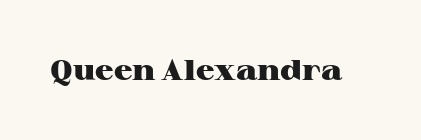
The image shows 29 px heavy, wide serif type, upright; set normal letter spacing, not underlined; high stroke contrast and a medium x-height.
